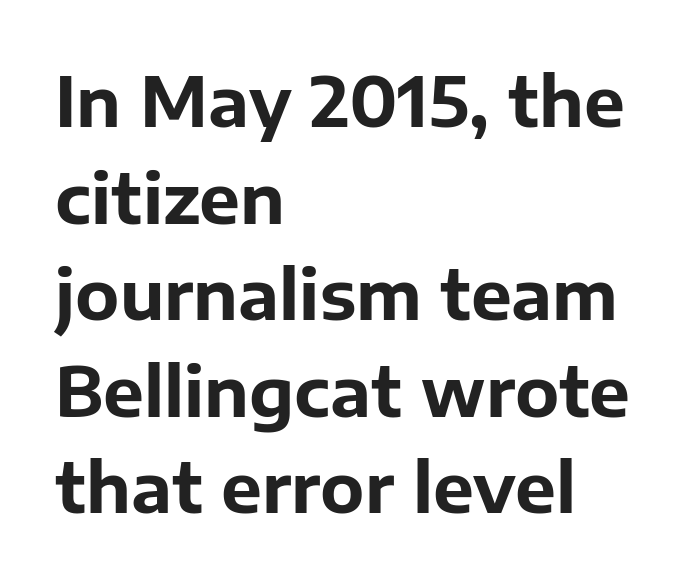
{"serif": "no", "italic": "no", "bold": "yes", "weight": "bold", "width": "normal", "stroke_contrast": "low", "x_height": "medium", "monospaced": "no", "underline": "no", "align": "left", "line_spacing": "normal", "line_spacing_ratio": 1.4, "letter_spacing": "normal", "letter_spacing_em": 0.0, "glyph_px": 69}
